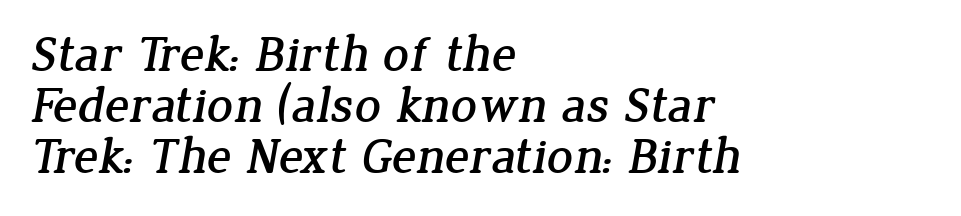
This rendering leaves character spacing at its baseline value. This rendering features lettering with no underline. Horizontal alignment here is leftward, the default for most running prose. The passage shown is typeset with a serif family. The rendering uses natural spacing where letterforms have individual widths. The block of text is dense from top to bottom, with scant space between rows.
